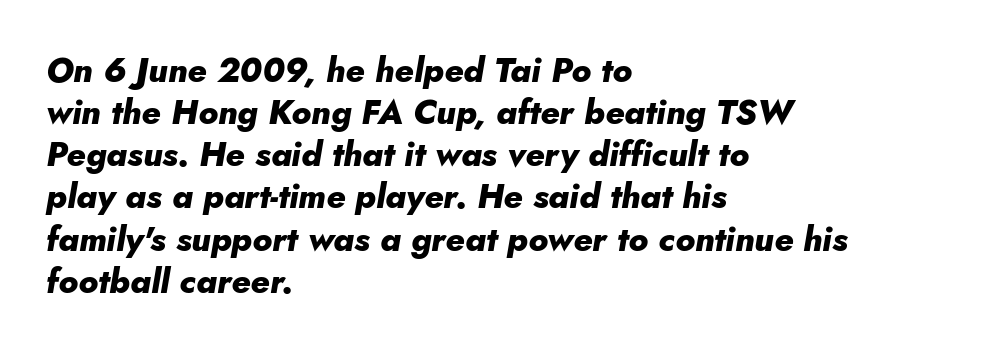
The lines are quadded left. Look at the stroke-to-counter ratio: heavy, a bold. Character widths vary here, with narrow letters taking less room than wide ones. The typography opts for an oblique posture over an upright one. Plain, unruled lines of type.
